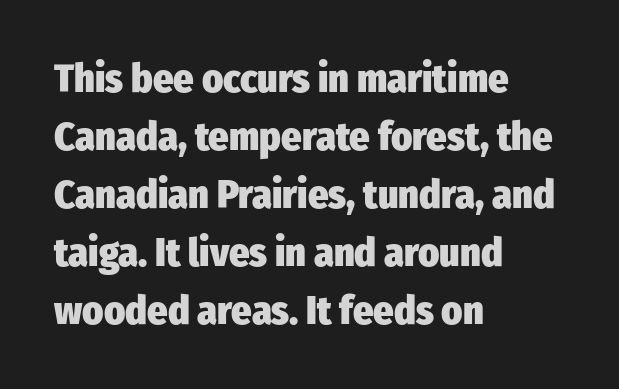
The image shows 40 px heavy, condensed sans-serif type, upright; set left-aligned, normal line spacing (1.45x), normal letter spacing, not underlined; low stroke contrast and a medium x-height.
